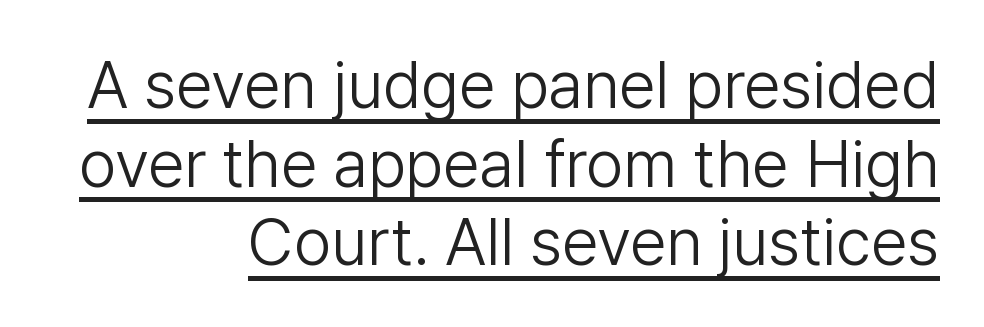
A sans-serif font was chosen for this passage. You could not count columns in this text — the font is proportionally spaced. Stroke mass is kept to a normal reading level or below. This is the regular roman posture of the typeface.
